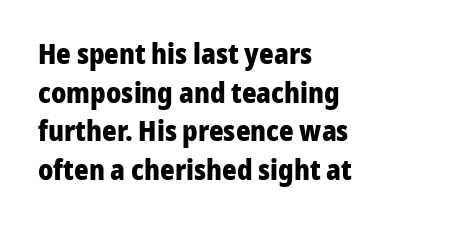
Where is the straight margin? On the left. Looks like regular typesetting: each glyph gets only the width it needs. The space between consecutive lines is moderate. Short note: letters normally spaced. These lines carry a lot of weight — the face is fully bold.
